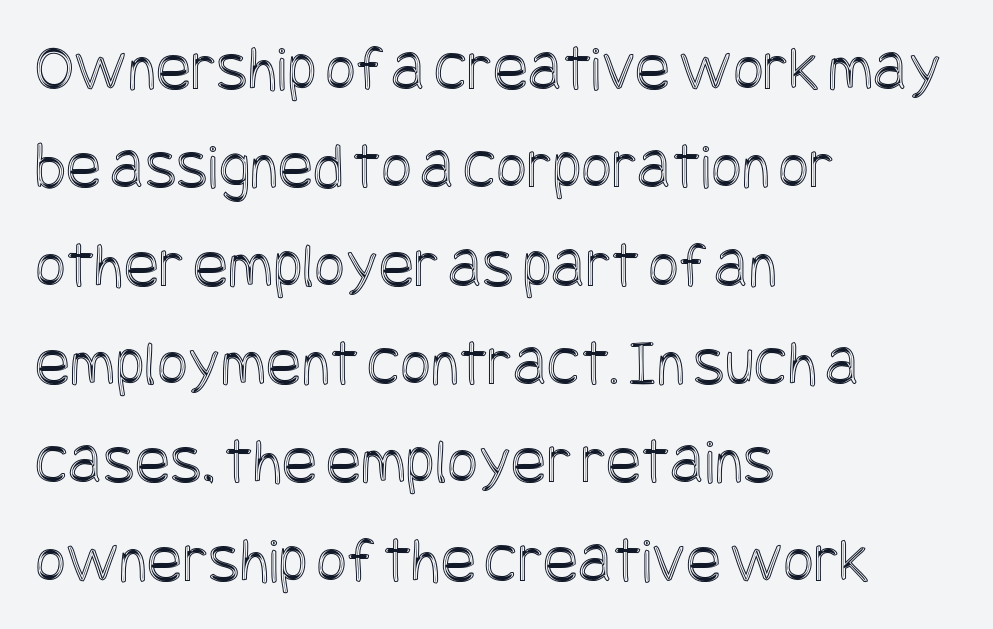
This block has exactly the height ordinary leading produces. Short note: letters normally spaced. The baseline area is clear. The ragged edge is on the right, which tells us the setting is flush left.
